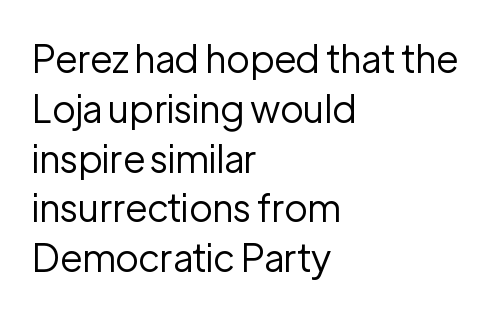
Q: Is the text bold? A: No.
Q: Is the text italic (slanted)? A: No, it is upright.
Q: Is the typeface a serif or a sans-serif typeface? A: Sans-serif.
Q: Is the text underlined? A: No.
Q: How is the paragraph aligned? A: Left-aligned.
Q: Is the spacing between letters normal or unusually wide? A: Normal.
Q: Is the spacing between lines tight, normal or loose? A: Normal.
Q: Width (condensed, normal, or wide)? A: Normal.
Q: Stroke contrast? A: Low.
Q: x-height? A: Medium.
Q: Monospaced? A: No.
